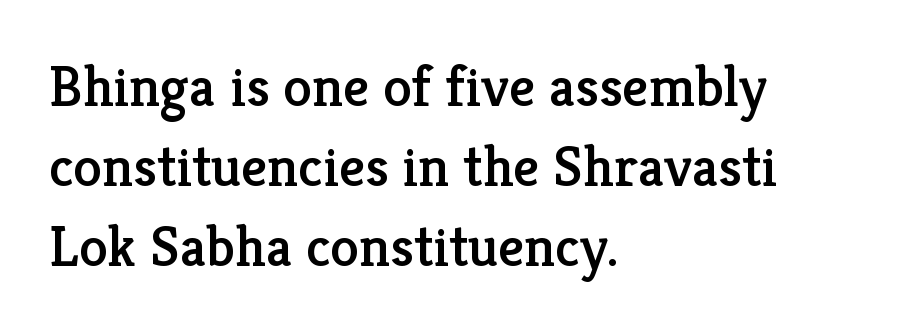
{"serif": "yes", "italic": "no", "width": "normal", "stroke_contrast": "low", "x_height": "medium", "monospaced": "no", "underline": "no", "align": "left", "line_spacing": "normal", "line_spacing_ratio": 1.38, "letter_spacing": "normal", "letter_spacing_em": 0.0, "glyph_px": 58}
